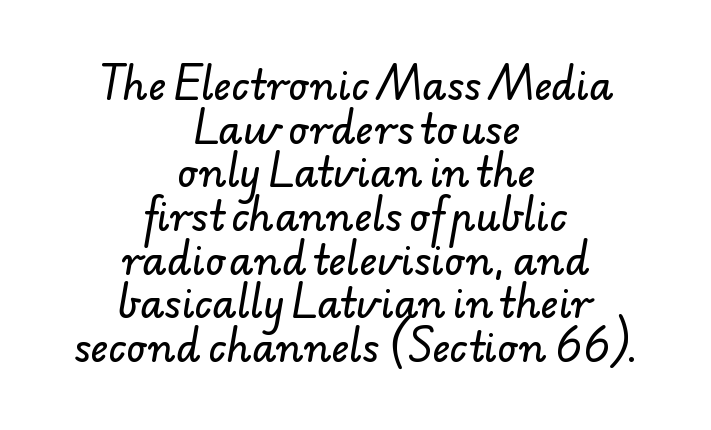
Q: Is the typeface a serif or a sans-serif typeface? A: Sans-serif.
Q: Is the text underlined? A: No.
Q: How is the paragraph aligned? A: Centered.
Q: Is the spacing between letters normal or unusually wide? A: Normal.
Q: Is the spacing between lines tight, normal or loose? A: Tight.
Q: Width (condensed, normal, or wide)? A: Normal.
Q: Stroke contrast? A: Low.
Q: x-height? A: Small.
Q: Monospaced? A: No.
